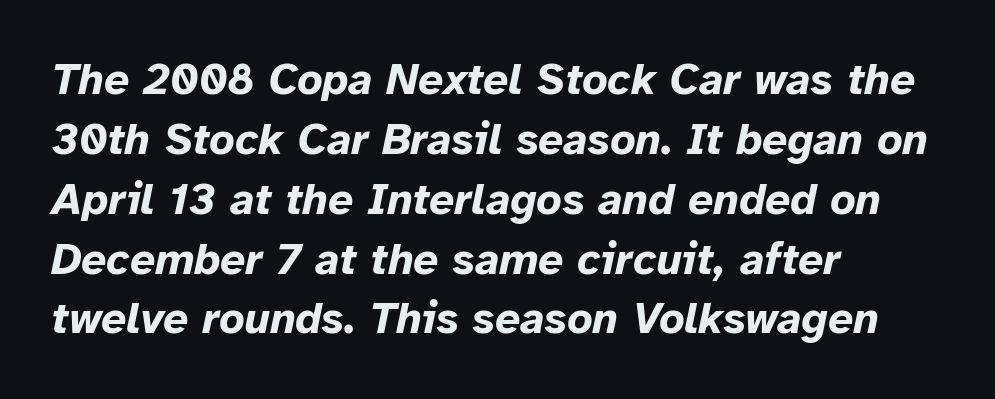
{"italic": "yes", "lean": "right", "slant_degrees": 12, "bold": "yes", "weight": "bold", "width": "normal", "stroke_contrast": "low", "x_height": "medium", "monospaced": "no", "underline": "no", "align": "left", "line_spacing": "normal", "line_spacing_ratio": 1.36, "letter_spacing": "normal", "letter_spacing_em": 0.0, "glyph_px": 44}
